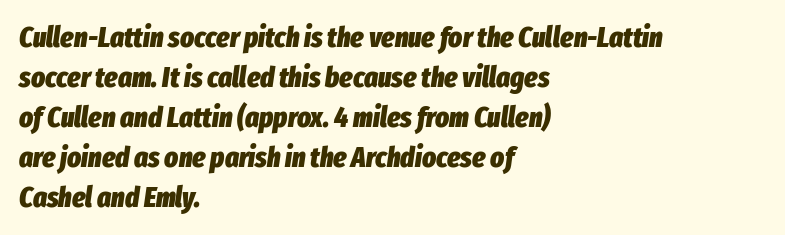
{"italic": "yes", "lean": "right", "slant_degrees": 8, "bold": "yes", "weight": "heavy", "width": "condensed", "stroke_contrast": "low", "x_height": "medium", "monospaced": "no", "underline": "no", "align": "left", "line_spacing": "normal", "line_spacing_ratio": 1.38, "letter_spacing": "normal", "letter_spacing_em": 0.0, "glyph_px": 29}
